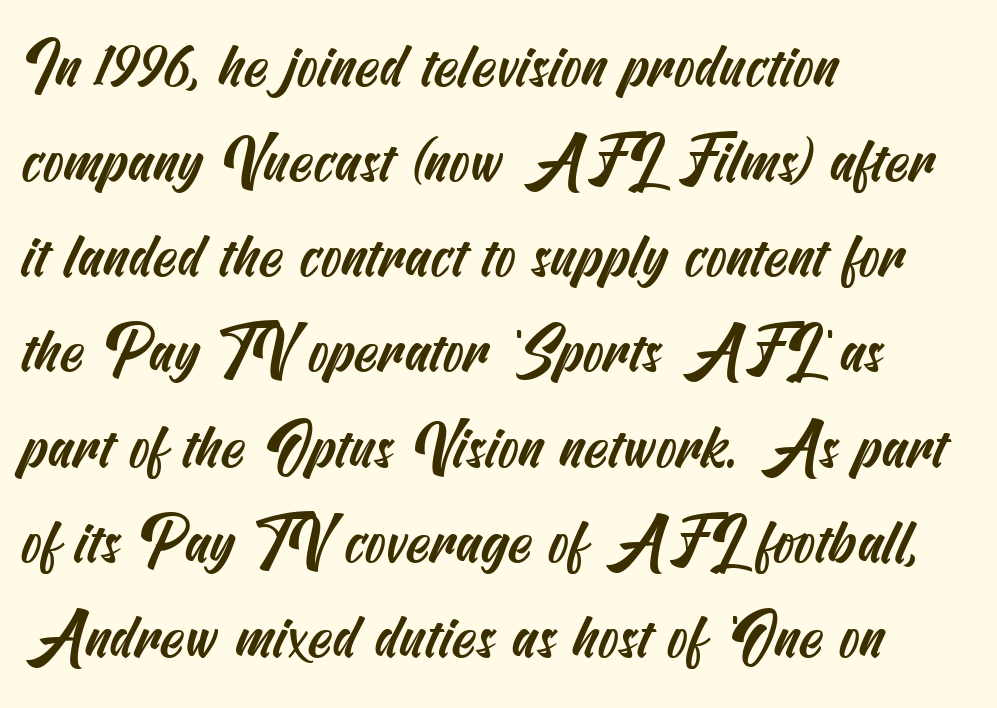
Q: Is the typeface a serif or a sans-serif typeface? A: Sans-serif.
Q: Is the text underlined? A: No.
Q: How is the paragraph aligned? A: Left-aligned.
Q: Is the spacing between letters normal or unusually wide? A: Normal.
Q: Is the spacing between lines tight, normal or loose? A: Normal.
Q: Width (condensed, normal, or wide)? A: Condensed.
Q: Stroke contrast? A: Medium.
Q: x-height? A: Small.
